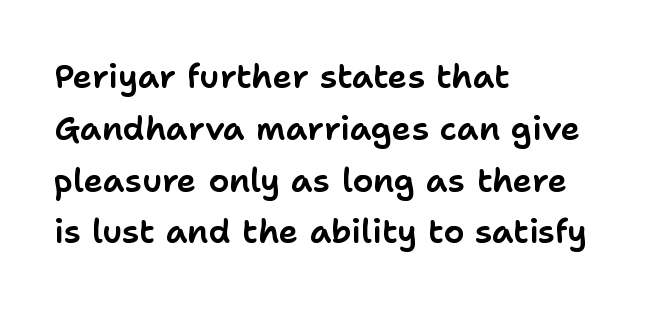
The foot of each line stays bare and open. The type sits square on the baseline with zero lean. The lines are quadded left. The rendering keeps characters at their native spacing. Regarding serifs, this sample does without them.
